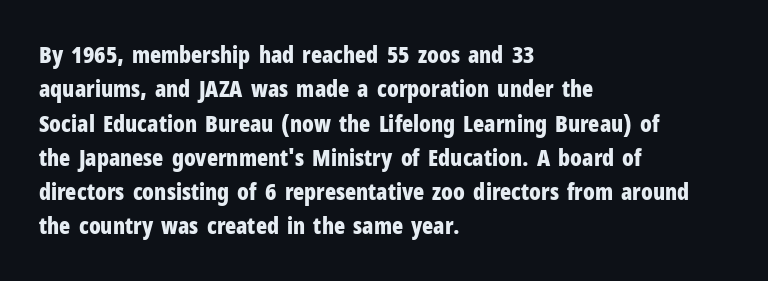
{"italic": "no", "bold": "yes", "underline": "no", "align": "left", "line_spacing": "normal", "line_spacing_ratio": 1.49, "letter_spacing": "normal", "letter_spacing_em": 0.0, "glyph_px": 23}
